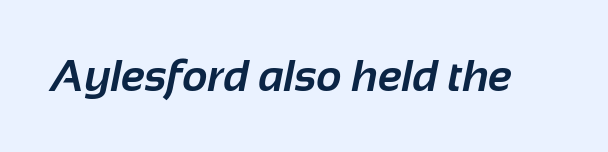
{"serif": "no", "bold": "yes", "weight": "bold", "width": "normal", "stroke_contrast": "low", "x_height": "medium", "monospaced": "no", "underline": "no", "letter_spacing": "normal", "letter_spacing_em": 0.0, "glyph_px": 44}
